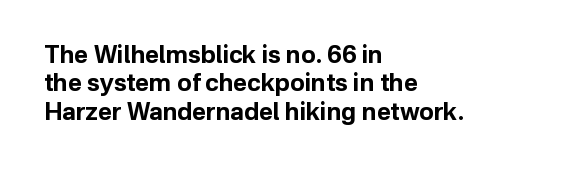
Descenders are the only things crossing below the line. Notice how the passage keeps a crisp vertical edge on the left only. As a designer I'd log this as weight 700, bold. Posture: vertical. This sample uses plain, unmodified letter spacing.
